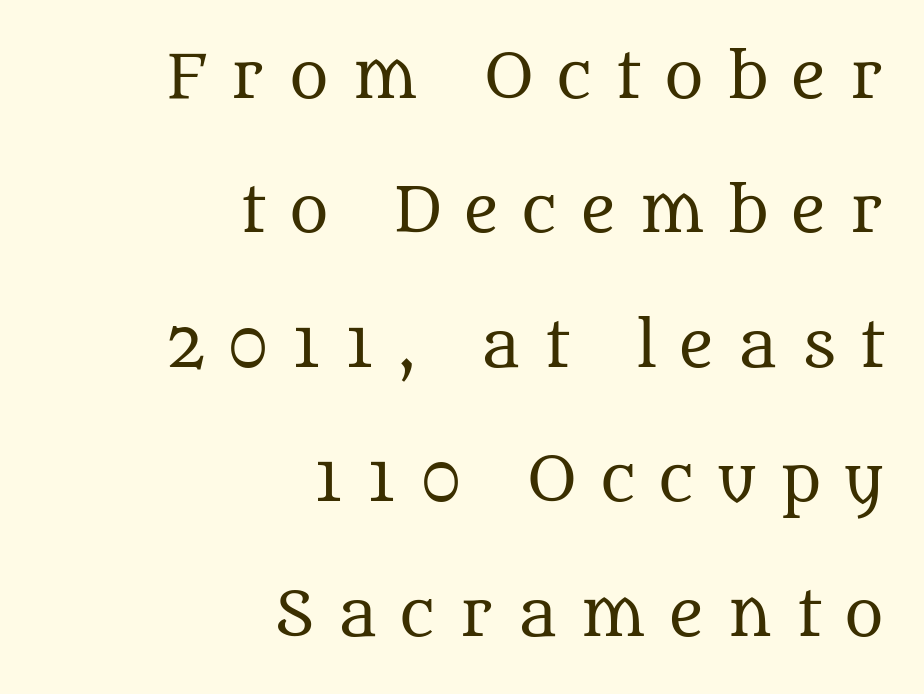
The string is rendered with underlining switched off. Line endings align vertically; line beginnings do not. Each word looks stretched out because of the extra space between its letters. Reading down the column, the eye jumps a long way to each next line. Note the varied advance widths — an 'i' is clearly narrower than an 'm'.
